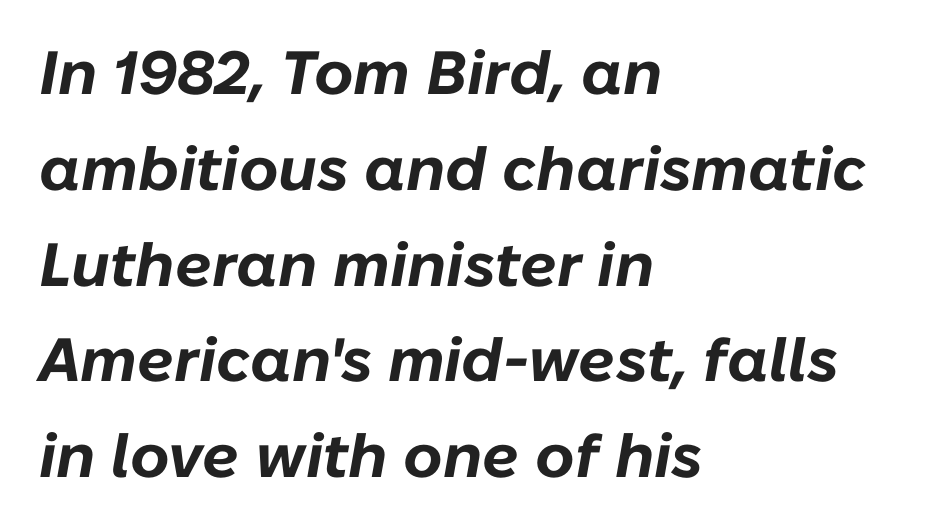
Successive baselines arrive at the customary interval. These lines were composed using italics. The rendering keeps characters at their native spacing. Emphasis by weight is at full strength: bold. Reading down the block, your eye returns to a fixed left position each line.
